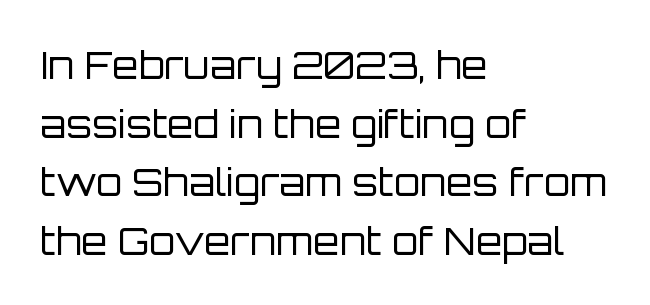
Q: Is the text bold? A: No.
Q: Is the text italic (slanted)? A: No, it is upright.
Q: Is the typeface a serif or a sans-serif typeface? A: Sans-serif.
Q: Is the text underlined? A: No.
Q: How is the paragraph aligned? A: Left-aligned.
Q: Is the spacing between letters normal or unusually wide? A: Normal.
Q: Is the spacing between lines tight, normal or loose? A: Normal.
Q: Width (condensed, normal, or wide)? A: Normal.
Q: Stroke contrast? A: Low.
Q: x-height? A: Large.
Q: Monospaced? A: No.
